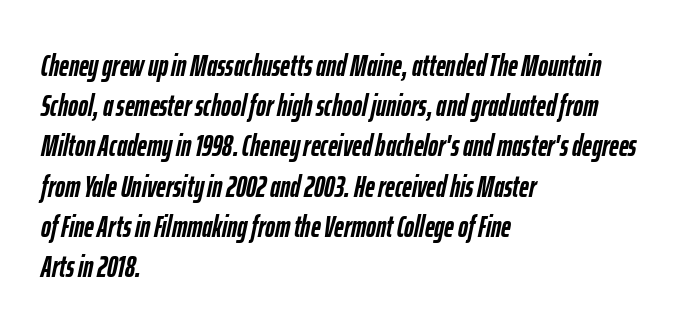
{"italic": "yes", "lean": "right", "slant_degrees": 12, "bold": "yes", "weight": "semibold", "width": "condensed", "stroke_contrast": "low", "x_height": "medium", "monospaced": "no", "underline": "no", "align": "left", "line_spacing": "normal", "line_spacing_ratio": 1.34, "letter_spacing": "normal", "letter_spacing_em": 0.0, "glyph_px": 30}
